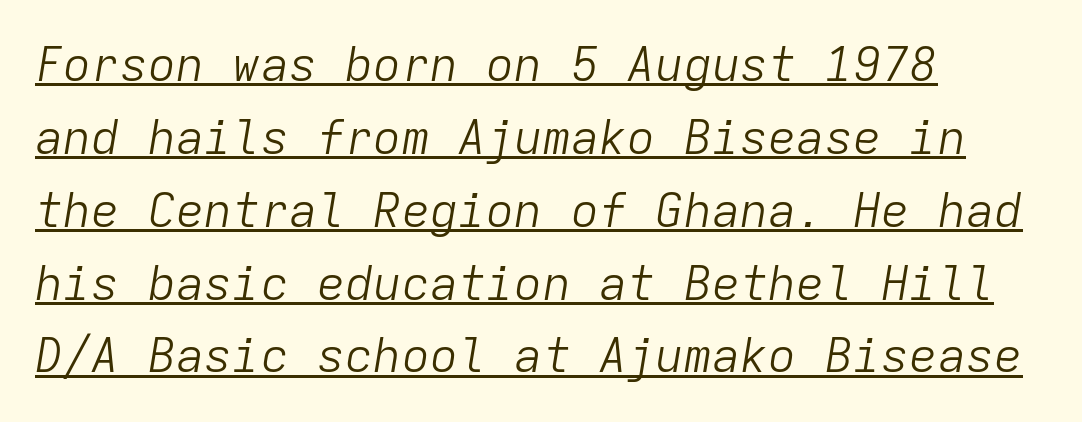
The rag falls on the right side of this text block. Do the characters align in a grid? Yes, the font is monospaced. What stands out about the letter spacing? Nothing — it is the standard amount. What's the leading like? Ordinary, nothing unusual. The font's italic variant was chosen for this text. Weight: in the light-to-regular range.
